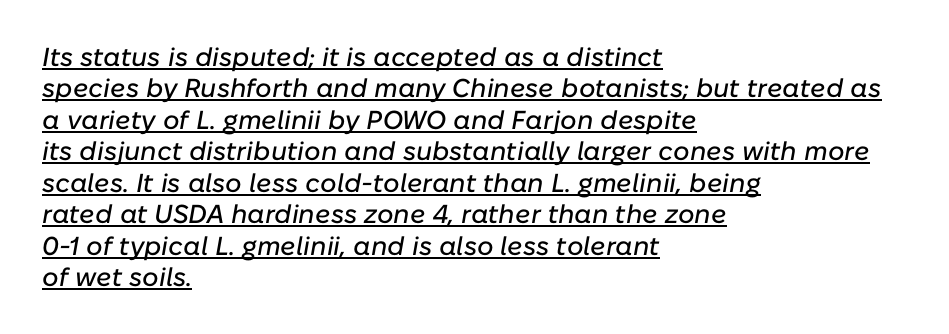
Q: Is the text italic (slanted)? A: Yes, it leans right by about 10 degrees.
Q: Is the text underlined? A: Yes.
Q: How is the paragraph aligned? A: Left-aligned.
Q: Is the spacing between letters normal or unusually wide? A: Normal.
